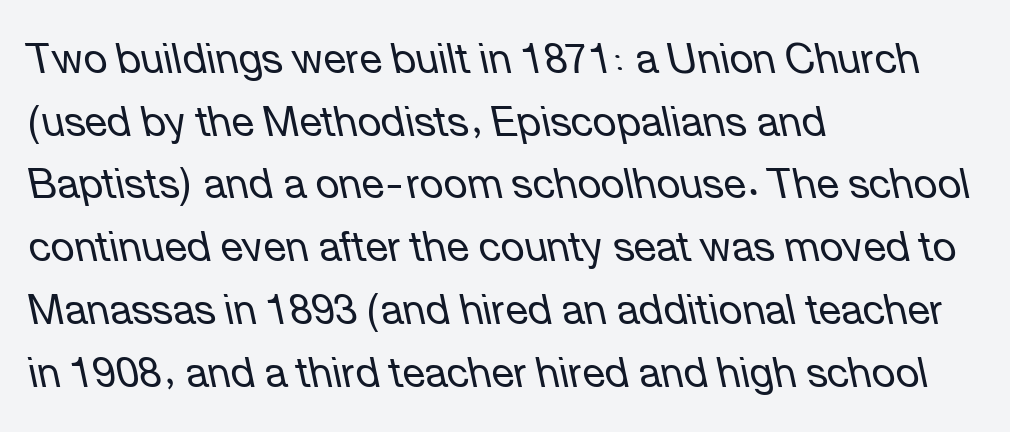
{"italic": "yes", "lean": "left", "slant_degrees": 12, "bold": "no", "weight": "regular", "width": "normal", "stroke_contrast": "low", "x_height": "medium", "monospaced": "no", "underline": "no", "align": "left", "line_spacing": "normal", "line_spacing_ratio": 1.53, "letter_spacing": "normal", "letter_spacing_em": 0.0, "glyph_px": 41}
